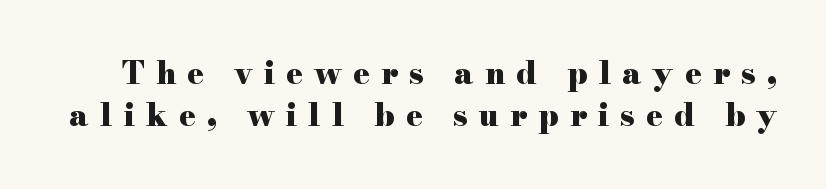
This rendering widens character spacing well past its baseline value. Stroke terminals: seriffed. The words here are not underlined. This sample has the flowing, uneven cadence of proportional lettering. Weight: bold.
